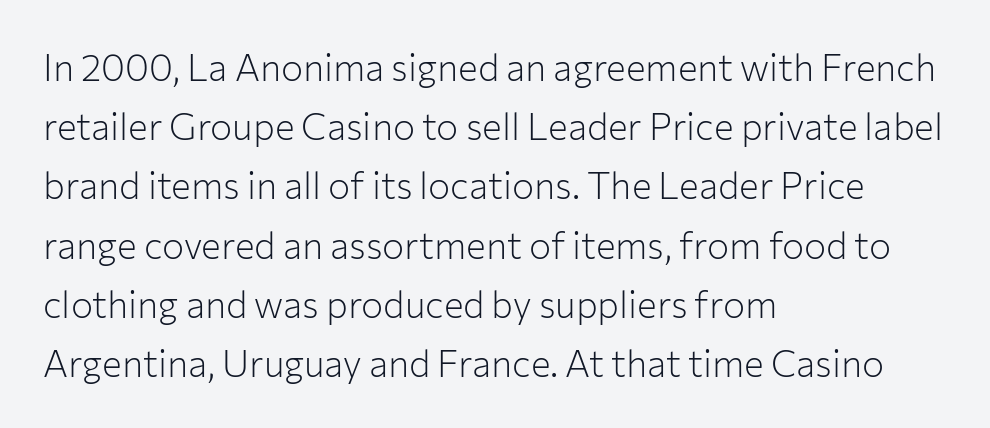
Q: Is the text bold? A: No.
Q: Is the text italic (slanted)? A: No, it is upright.
Q: Is the typeface a serif or a sans-serif typeface? A: Sans-serif.
Q: Is the text underlined? A: No.
Q: How is the paragraph aligned? A: Left-aligned.
Q: Is the spacing between letters normal or unusually wide? A: Normal.
Q: Is the spacing between lines tight, normal or loose? A: Normal.
Q: Width (condensed, normal, or wide)? A: Normal.
Q: Stroke contrast? A: Low.
Q: x-height? A: Medium.
Q: Monospaced? A: No.
